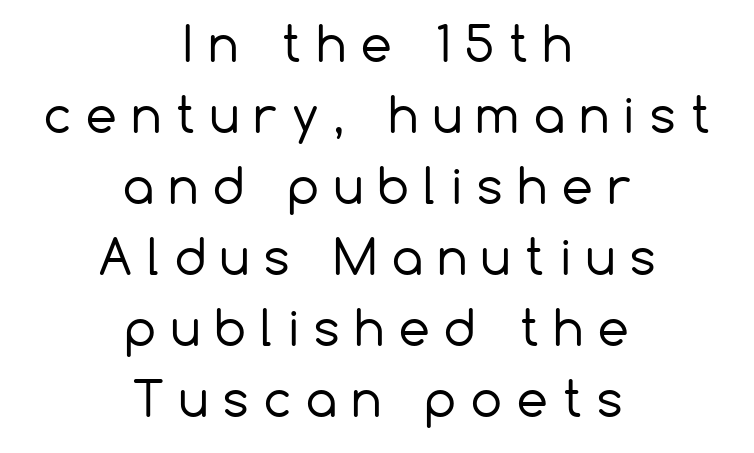
Q: Is the text bold? A: No.
Q: Is the text italic (slanted)? A: No, it is upright.
Q: Is the typeface a serif or a sans-serif typeface? A: Sans-serif.
Q: Is the text underlined? A: No.
Q: How is the paragraph aligned? A: Centered.
Q: Is the spacing between letters normal or unusually wide? A: Unusually wide.
Q: Is the spacing between lines tight, normal or loose? A: Normal.
Q: Width (condensed, normal, or wide)? A: Normal.
Q: Stroke contrast? A: Low.
Q: x-height? A: Medium.
Q: Monospaced? A: No.
